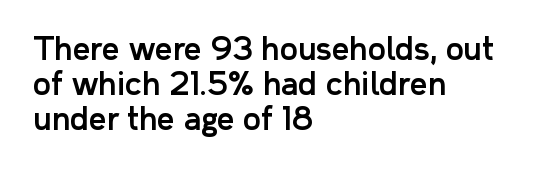
One glance says dense: line gaps are narrower than usual. Observe the absence of serifs on each vertical stroke in this sample. These lines are rendered in a variable-pitch font. The type sits square on the baseline with zero lean. Tracking here is standard; glyphs follow each other at the usual distance. The compositor pushed each line to the left boundary.
